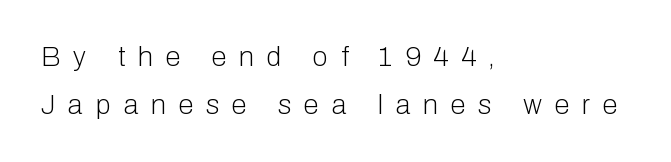
{"serif": "no", "italic": "no", "bold": "no", "weight": "light", "width": "normal", "stroke_contrast": "low", "x_height": "medium", "monospaced": "no", "underline": "no", "align": "left", "line_spacing_ratio": 1.73, "letter_spacing": "wide", "letter_spacing_em": 0.45, "glyph_px": 28}
